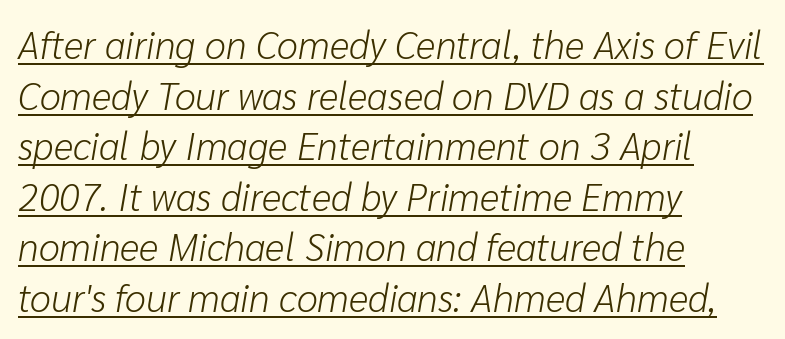
{"italic": "yes", "lean": "right", "slant_degrees": 10, "bold": "no", "weight": "light", "width": "normal", "stroke_contrast": "low", "x_height": "medium", "monospaced": "no", "underline": "yes", "align": "left", "line_spacing": "normal", "line_spacing_ratio": 1.33, "letter_spacing": "normal", "letter_spacing_em": 0.0, "glyph_px": 38}
